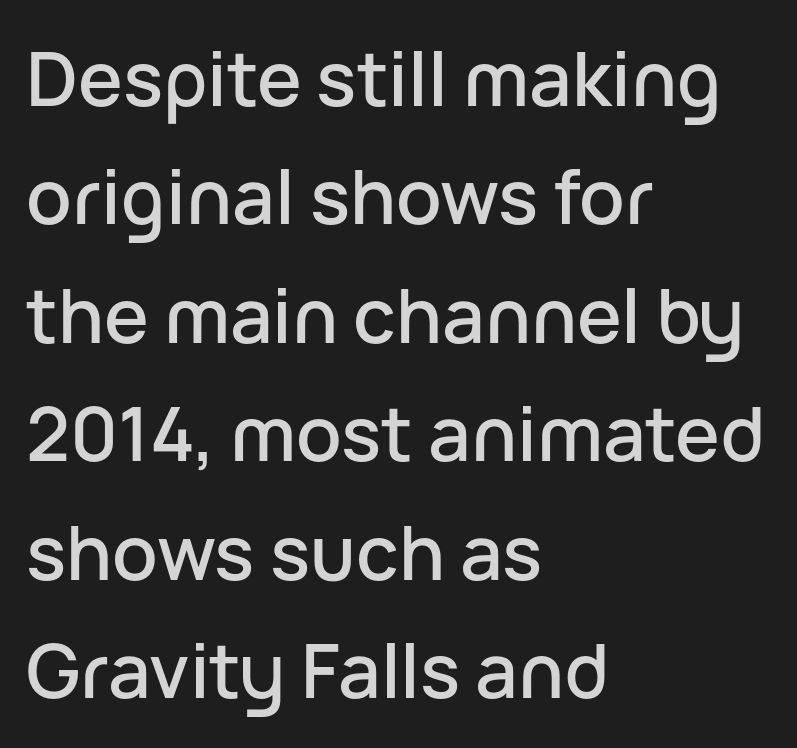
{"serif": "no", "italic": "no", "width": "normal", "stroke_contrast": "low", "x_height": "medium", "monospaced": "no", "underline": "no", "align": "left", "line_spacing": "normal", "line_spacing_ratio": 1.58, "letter_spacing": "normal", "letter_spacing_em": 0.0, "glyph_px": 75}
